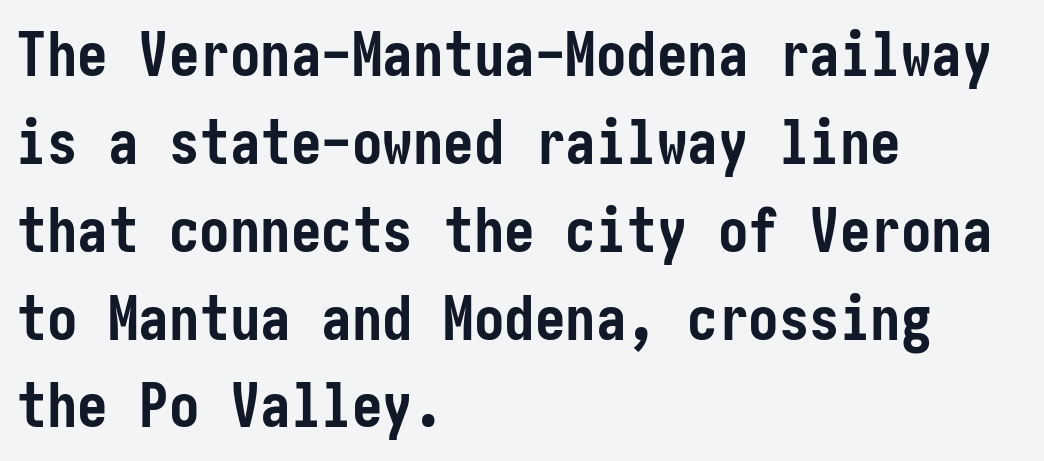
{"serif": "no", "italic": "no", "bold": "yes", "weight": "semibold", "width": "condensed", "stroke_contrast": "low", "x_height": "medium", "underline": "no", "align": "left", "line_spacing": "normal", "line_spacing_ratio": 1.44, "letter_spacing": "normal", "letter_spacing_em": 0.0, "glyph_px": 61}
